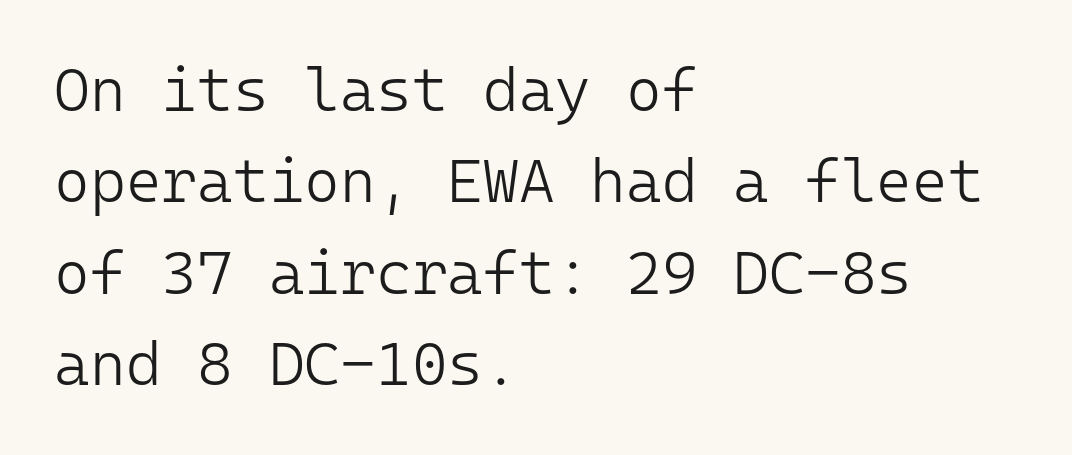
The image shows 61 px light sans-serif type, upright, monospaced; set left-aligned, normal line spacing (1.5x), normal letter spacing, not underlined; low stroke contrast and a medium x-height.
